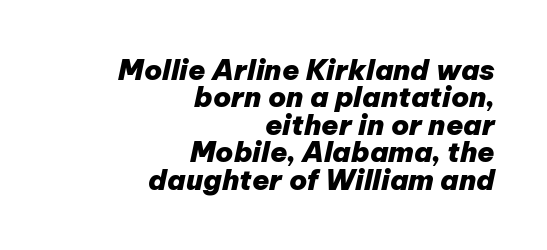
The image shows 28 px heavy type, italic (leaning right); set right-aligned, tight line spacing (0.98x), normal letter spacing, not underlined; low stroke contrast and a medium x-height.
